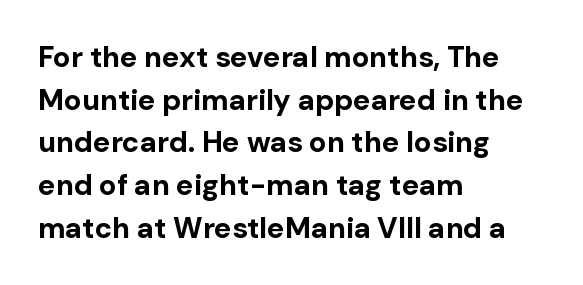
Q: Is the text bold? A: Yes.
Q: Is the text italic (slanted)? A: No, it is upright.
Q: Is the typeface a serif or a sans-serif typeface? A: Sans-serif.
Q: Is the text underlined? A: No.
Q: How is the paragraph aligned? A: Left-aligned.
Q: Is the spacing between letters normal or unusually wide? A: Normal.
Q: Is the spacing between lines tight, normal or loose? A: Normal.
Q: Width (condensed, normal, or wide)? A: Normal.
Q: Stroke contrast? A: Low.
Q: x-height? A: Medium.
Q: Monospaced? A: No.
